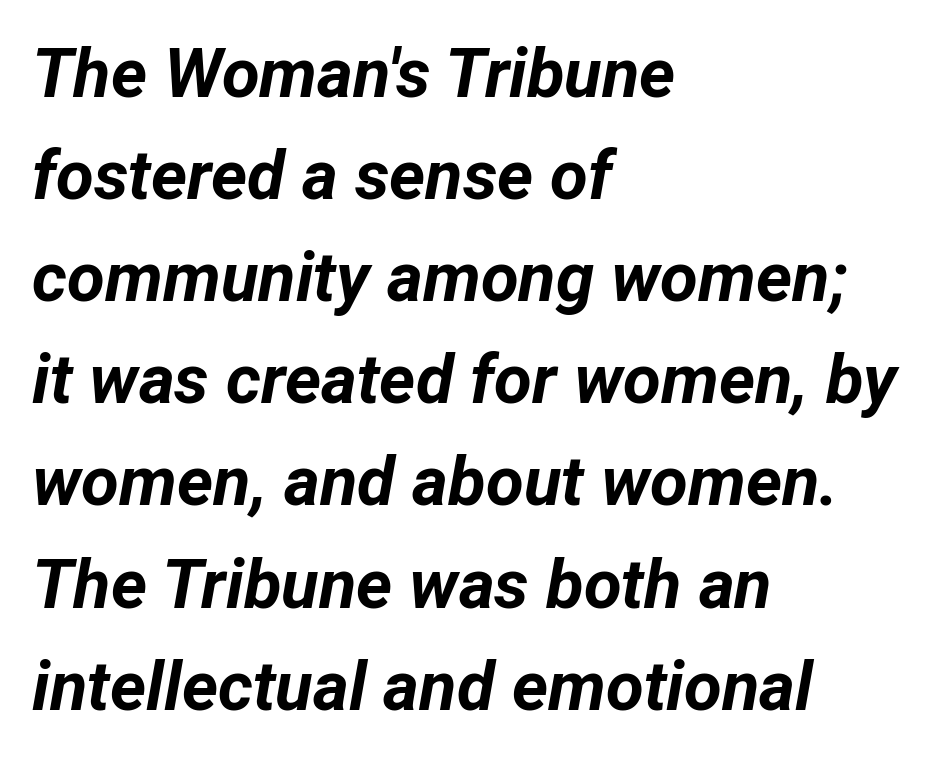
Notice how the stems are inclined rather than vertical — that's the hallmark of italics. This sample uses plain, unmodified letter spacing. Teacher's note: observe the even left margin — that is flush-left alignment. Do the characters align in a grid? No, the font is proportional. Evenly set lines give the paragraph a standard silhouette.
